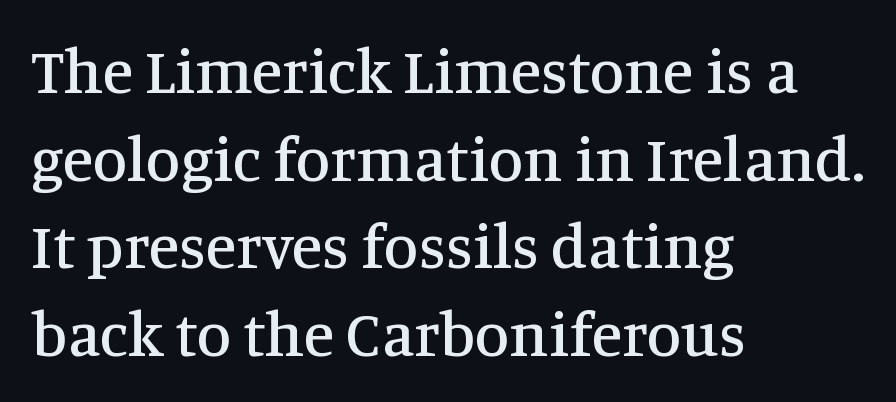
The image shows 63 px serif type, upright; set left-aligned, normal line spacing (1.39x), normal letter spacing, not underlined; medium stroke contrast and a large x-height.
